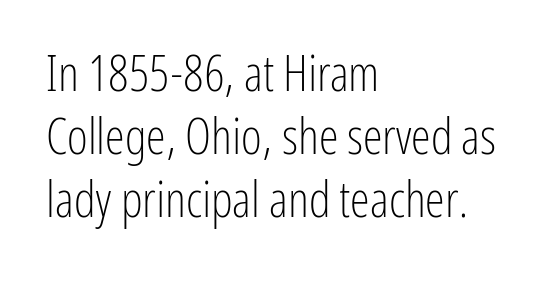
The face used here is proportionally spaced, like ordinary book or web type. The text was rendered using a sans face with plain stroke endings. The lines are quadded left. Tracking value appears to be zero — textbook default spacing. A clean baseline with only descenders dipping below it. Compared with a typical body face, this is equally light or lighter still.
